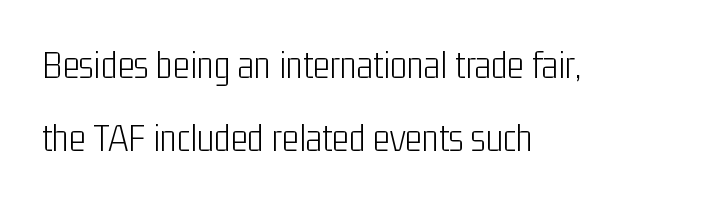
Q: Is the text bold? A: No.
Q: Is the text italic (slanted)? A: No, it is upright.
Q: Is the typeface a serif or a sans-serif typeface? A: Sans-serif.
Q: Is the text underlined? A: No.
Q: How is the paragraph aligned? A: Left-aligned.
Q: Is the spacing between letters normal or unusually wide? A: Normal.
Q: Width (condensed, normal, or wide)? A: Condensed.
Q: Stroke contrast? A: Low.
Q: x-height? A: Medium.
Q: Monospaced? A: No.
